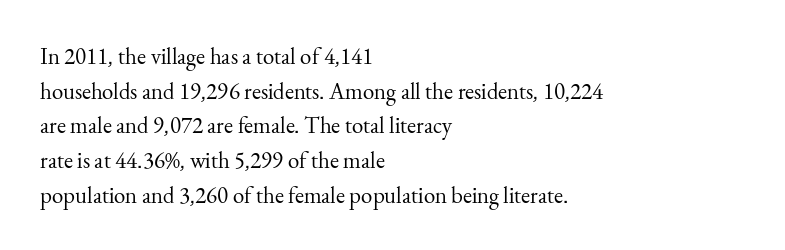
Vertical strokes here are truly vertical. Is the block centered? No — it sits flush against the left margin. Standard letterfit; no display-style spreading of the glyphs. This is not heavy type; no bold has been used.
